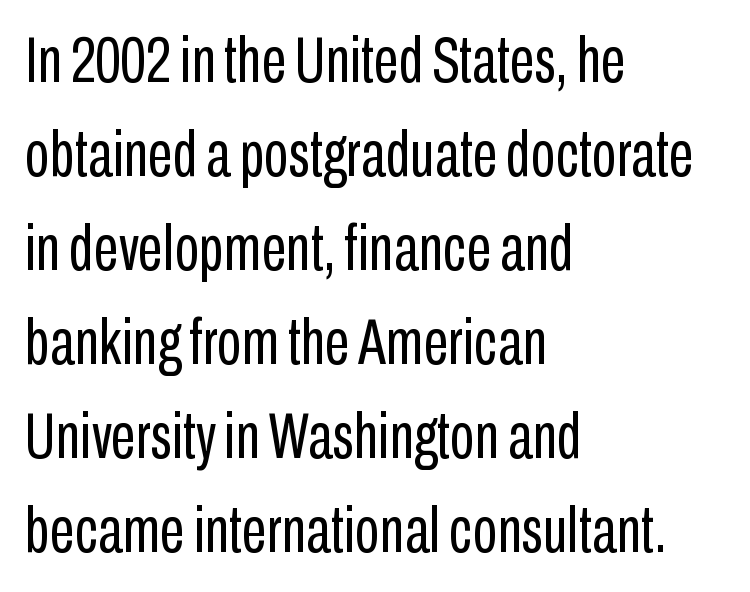
The image shows 64 px regular-weight, condensed sans-serif type, upright; set left-aligned, normal line spacing (1.47x), normal letter spacing, not underlined; low stroke contrast and a medium x-height.
